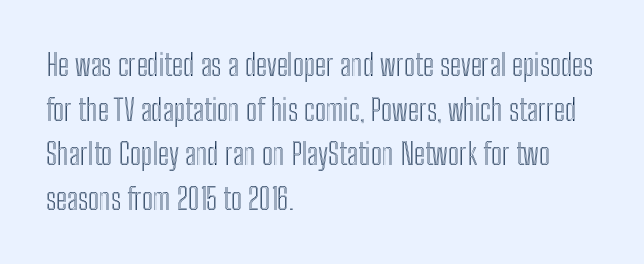
{"italic": "no", "width": "condensed", "x_height": "medium", "monospaced": "no", "underline": "no", "align": "left", "line_spacing": "normal", "line_spacing_ratio": 1.49, "letter_spacing": "normal", "letter_spacing_em": 0.0, "glyph_px": 30}
